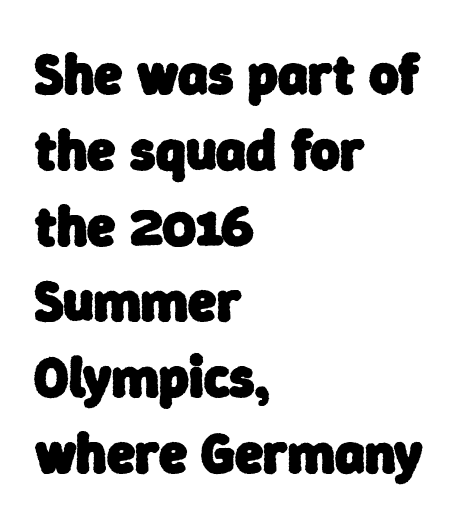
{"serif": "no", "bold": "yes", "weight": "heavy", "width": "normal", "stroke_contrast": "low", "x_height": "medium", "monospaced": "no", "underline": "no", "align": "left", "line_spacing": "normal", "line_spacing_ratio": 1.33, "letter_spacing": "normal", "letter_spacing_em": 0.0, "glyph_px": 57}
